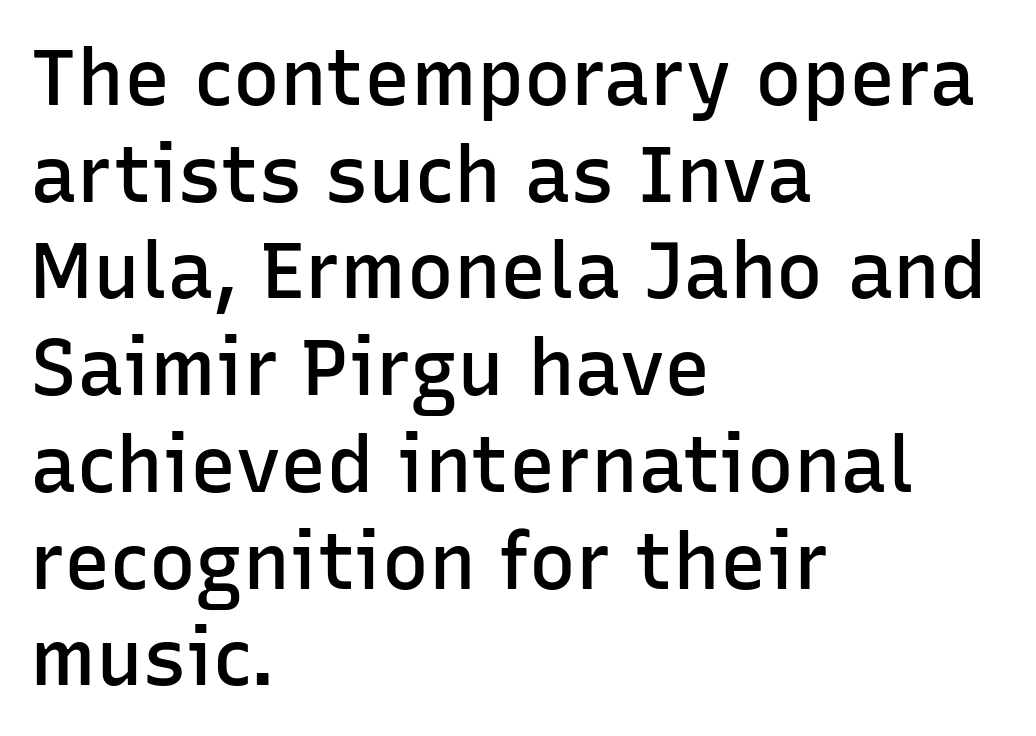
The image shows 78 px semibold sans-serif type, upright; set left-aligned, line spacing 1.24x, normal letter spacing, not underlined; low stroke contrast and a medium x-height.
